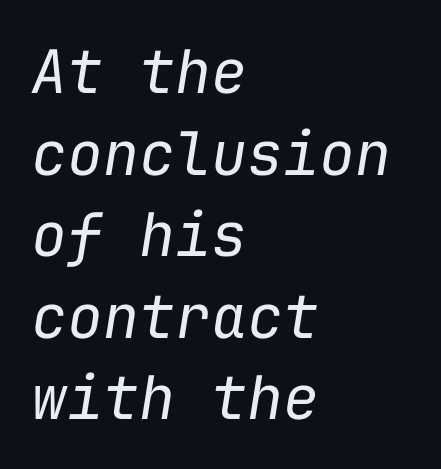
{"italic": "yes", "lean": "right", "slant_degrees": 9, "bold": "no", "weight": "regular", "width": "normal", "stroke_contrast": "low", "x_height": "medium", "monospaced": "yes", "underline": "no", "align": "left", "line_spacing": "normal", "line_spacing_ratio": 1.36, "letter_spacing": "normal", "letter_spacing_em": 0.0, "glyph_px": 60}
